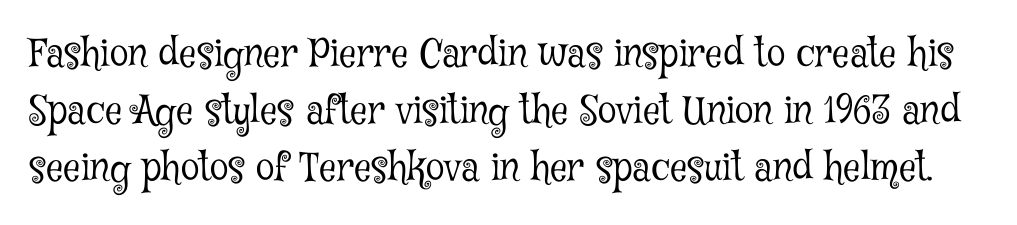
{"serif": "yes", "italic": "no", "bold": "no", "weight": "light", "width": "condensed", "stroke_contrast": "low", "x_height": "medium", "monospaced": "no", "underline": "no", "line_spacing": "normal", "line_spacing_ratio": 1.5, "letter_spacing": "normal", "letter_spacing_em": 0.0, "glyph_px": 38}
